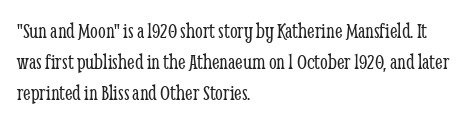
{"italic": "no", "bold": "no", "underline": "no", "align": "left", "line_spacing": "normal", "line_spacing_ratio": 1.42, "letter_spacing": "normal", "letter_spacing_em": 0.0, "glyph_px": 22}
